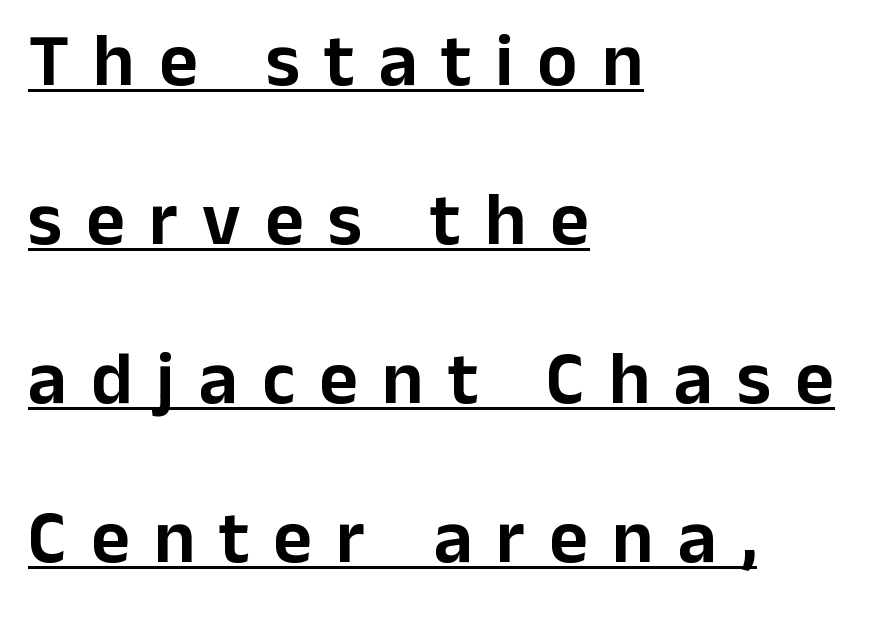
Typeset ragged right — the left edge is the straight one. This sample uses an upright cut, with every glyph sitting square on the baseline. Horizontal bands of white between lines are thick stripes. These characters rest on top of a visible drawn line. Is the letter spacing exaggerated? Yes — the characters are pushed far apart. The text was rendered using a sans face with plain stroke endings.
